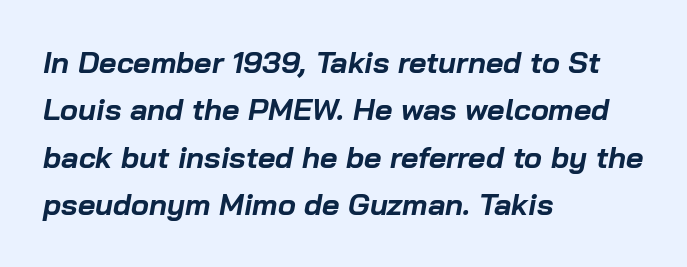
Words appear dense and cohesive because spacing is normal. Tall strokes in this sample are angled rather than plumb. Vertical spacing — default. Spacing verdict: proportional, widths tailored to each character. The space beneath each line is pristine and unruled. Each glyph is drawn with heavy, bold strokes.
